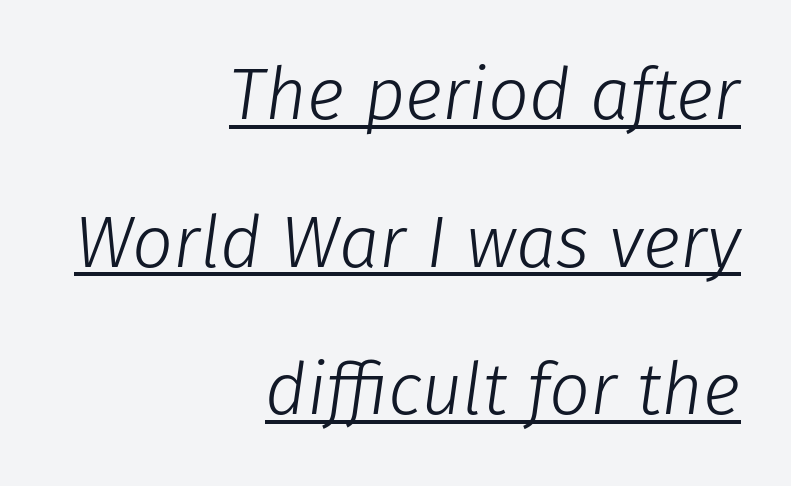
{"italic": "yes", "lean": "right", "slant_degrees": 8, "bold": "no", "weight": "light", "width": "normal", "stroke_contrast": "low", "x_height": "medium", "monospaced": "no", "underline": "yes", "align": "right", "line_spacing": "loose", "line_spacing_ratio": 2.05, "letter_spacing": "normal", "letter_spacing_em": 0.0, "glyph_px": 72}
